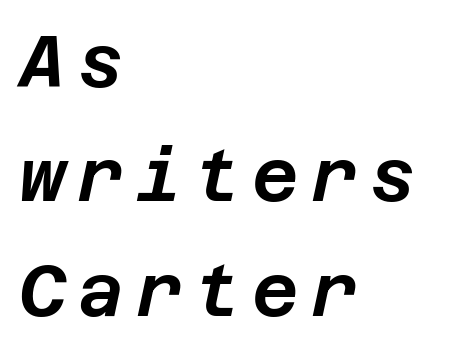
Horizontally, the lines are justified to the leading edge only. If you measured baseline to baseline, you'd find a middling distance. Designer's note — italics engaged. Nobody drew a line under any word here.
